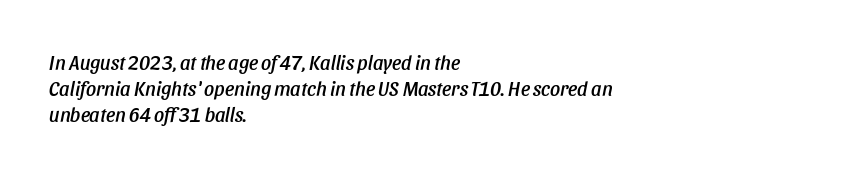
{"italic": "yes", "lean": "right", "slant_degrees": 11, "underline": "no", "align": "left", "line_spacing": "normal", "line_spacing_ratio": 1.29, "letter_spacing": "normal", "letter_spacing_em": 0.0, "glyph_px": 20}
